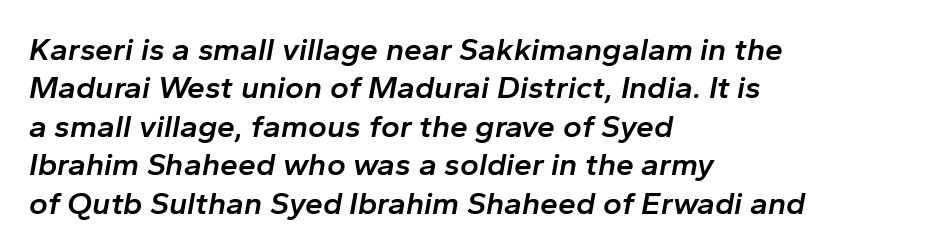
A classic flush-left, rag-right setting is used for this passage. The rendering keeps characters at their native spacing. Anything drawn beneath the words? Only blank space. The whole block is typeset with a tilt. Character widths vary here, with narrow letters taking less room than wide ones.
